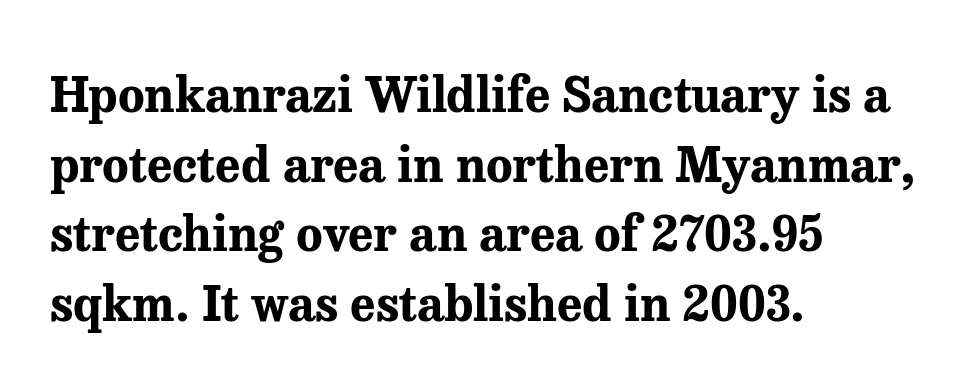
{"serif": "yes", "italic": "no", "bold": "yes", "weight": "bold", "width": "normal", "stroke_contrast": "medium", "x_height": "medium", "monospaced": "no", "underline": "no", "align": "left", "line_spacing": "normal", "line_spacing_ratio": 1.42, "letter_spacing": "normal", "letter_spacing_em": 0.0, "glyph_px": 49}
